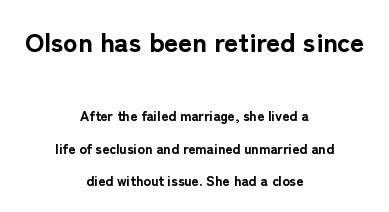
The image shows 27 px bold type, upright; set centered, loose line spacing (2.32x), normal letter spacing, not underlined; the first (top) block is 1.93x larger.
